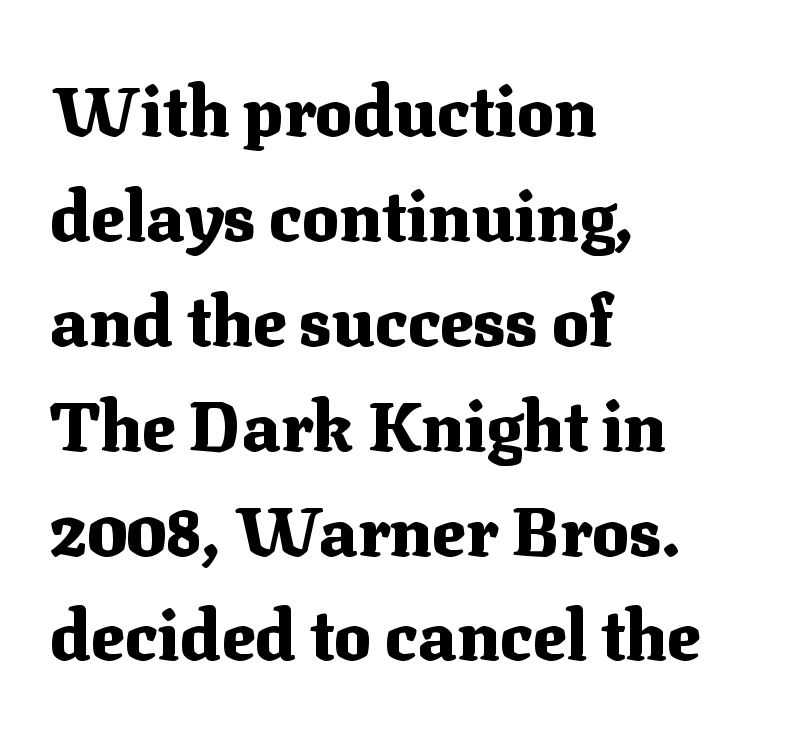
{"serif": "yes", "italic": "no", "bold": "yes", "weight": "heavy", "width": "normal", "stroke_contrast": "medium", "x_height": "medium", "monospaced": "no", "underline": "no", "align": "left", "line_spacing": "normal", "line_spacing_ratio": 1.52, "letter_spacing": "normal", "letter_spacing_em": 0.0, "glyph_px": 69}
